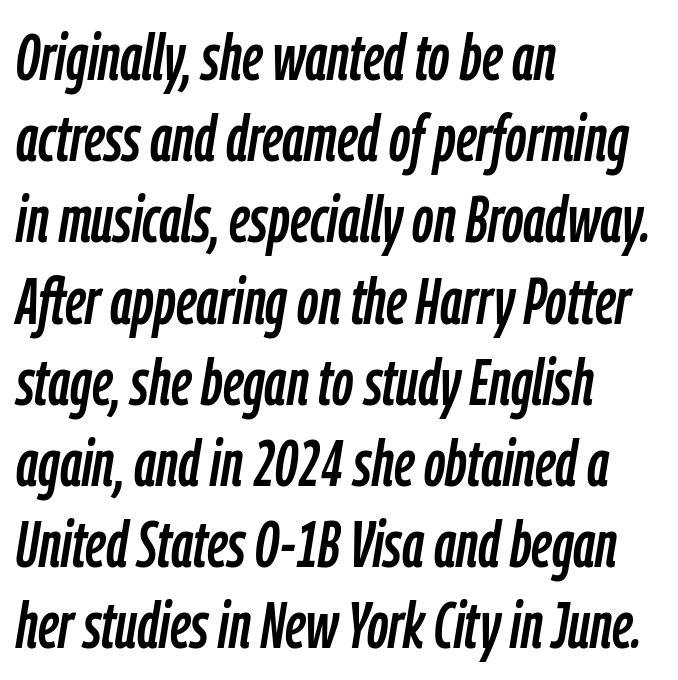
The letters advance in unequal steps, a hallmark of proportional type. The paragraph shown leans on its left margin. Tracking value appears to be zero — textbook default spacing. An italicized treatment has been applied to the whole sample. Plain, unruled lines of type.
